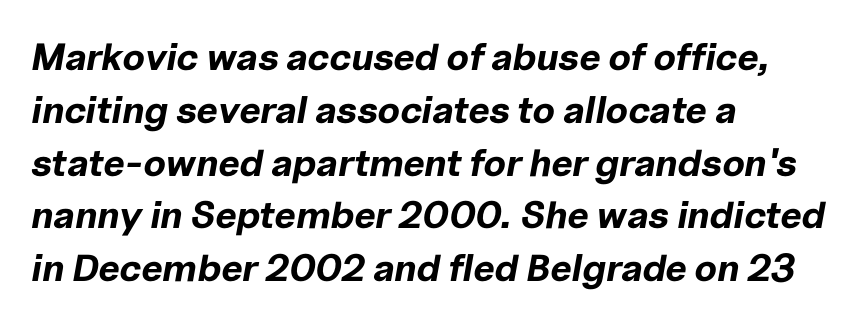
The image shows 38 px bold type, italic (leaning right); set left-aligned, normal line spacing (1.39x), normal letter spacing, not underlined; low stroke contrast and a medium x-height.
